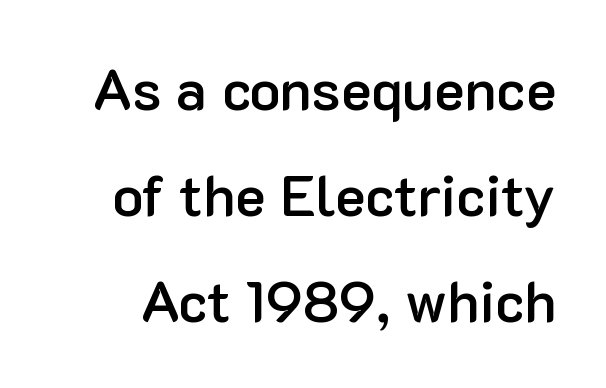
These lines are rendered in a variable-pitch font. Is there any slant? The stems are plumb. The typeface chosen for these lines omits serifs. Plain, unruled lines of type. Compared with an ordinary text face, these strokes are moderately heavier — a semibold.
